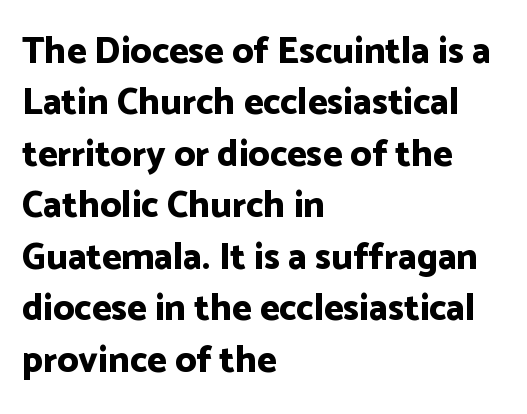
The paragraph shown leans on its left margin. Are there feet on the stems? There aren't — it's a sans. A typesetter would mark this as roman, not italic. Does the leading feel generous? No, just average. The letterforms sit shoulder to shoulder at normal distance. These lines are rendered in a variable-pitch font.
